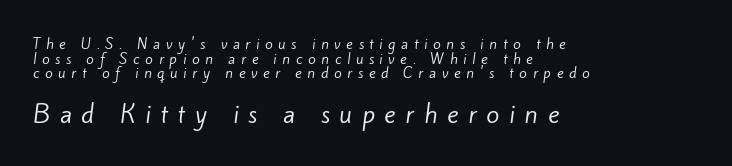
This reads as an unemphasized weight, regular at the heaviest. The gaps between neighbouring characters are conspicuously large. The space directly below the letters is spotless. This rendering uses left alignment, leaving the right contour irregular.
